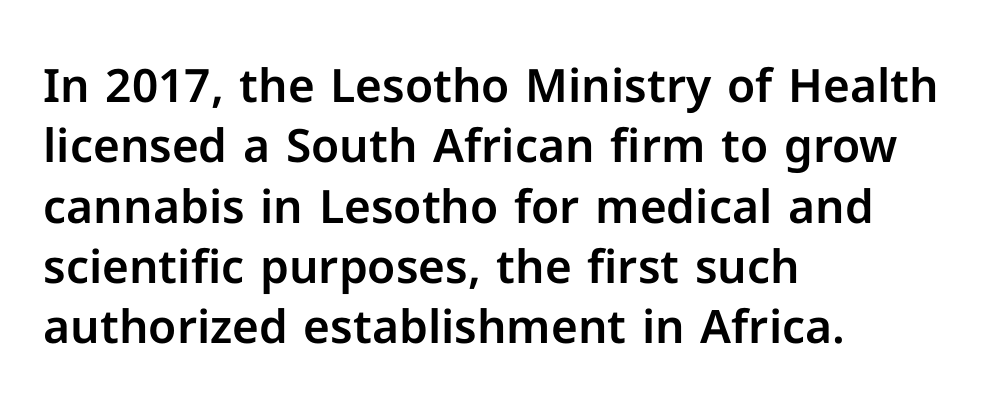
Quick note: underline off. One glance says typical: line gaps are just what's usual. Is the letter spacing exaggerated? No — it looks like the ordinary default. Which margin do the lines hug? The left one — the right edge is uneven. Every character sits straight up, as roman type does.
